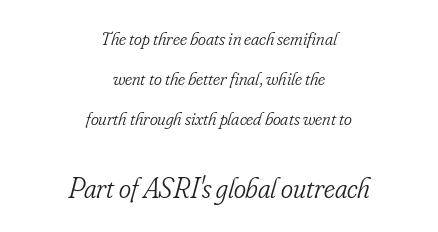
{"serif": "yes", "italic": "yes", "lean": "right", "slant_degrees": 16, "bold": "no", "weight": "light", "width": "condensed", "stroke_contrast": "low", "x_height": "small", "monospaced": "no", "underline": "no", "align": "center", "line_spacing": "loose", "line_spacing_ratio": 2.1, "letter_spacing": "normal", "letter_spacing_em": 0.0, "larger_block": "second", "size_ratio": 1.53, "glyph_px": 29}
